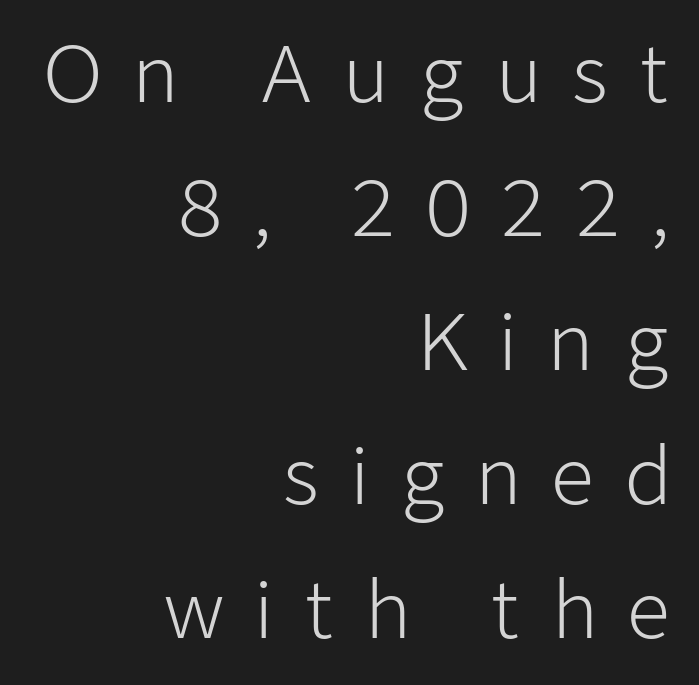
The passage shown is not underscored anywhere. The typesetter chose a ragged-left arrangement here. Font category for this specimen: sans-serif. The cut favours lightness, reaching ordinary text weight at its darkest. Is this a fixed-width face? No — the glyphs have proportional, varying widths.
